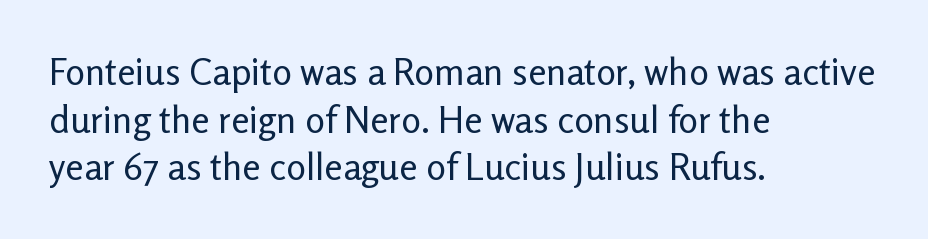
The image shows 37 px regular-weight sans-serif type, upright; set left-aligned, normal line spacing (1.29x), normal letter spacing, not underlined; low stroke contrast and a medium x-height.
